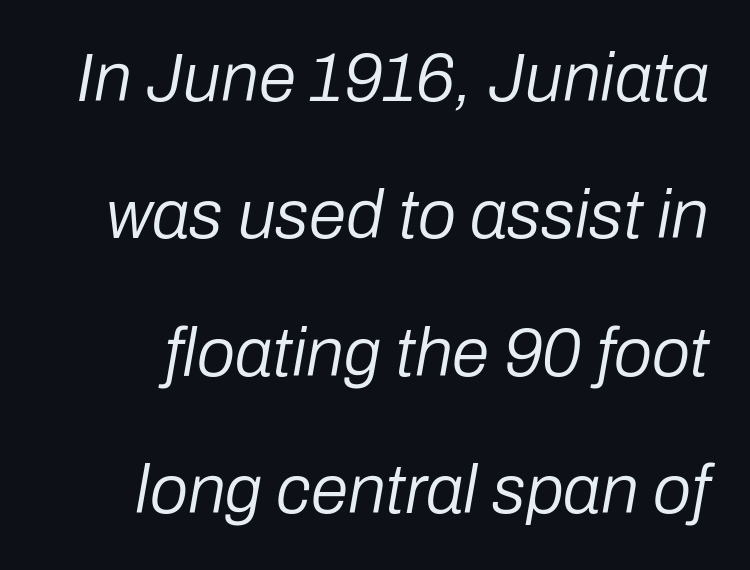
{"italic": "yes", "lean": "right", "slant_degrees": 10, "bold": "no", "weight": "regular", "width": "normal", "stroke_contrast": "low", "x_height": "medium", "monospaced": "no", "underline": "no", "line_spacing": "loose", "line_spacing_ratio": 2.02, "letter_spacing": "normal", "letter_spacing_em": 0.0, "glyph_px": 68}
